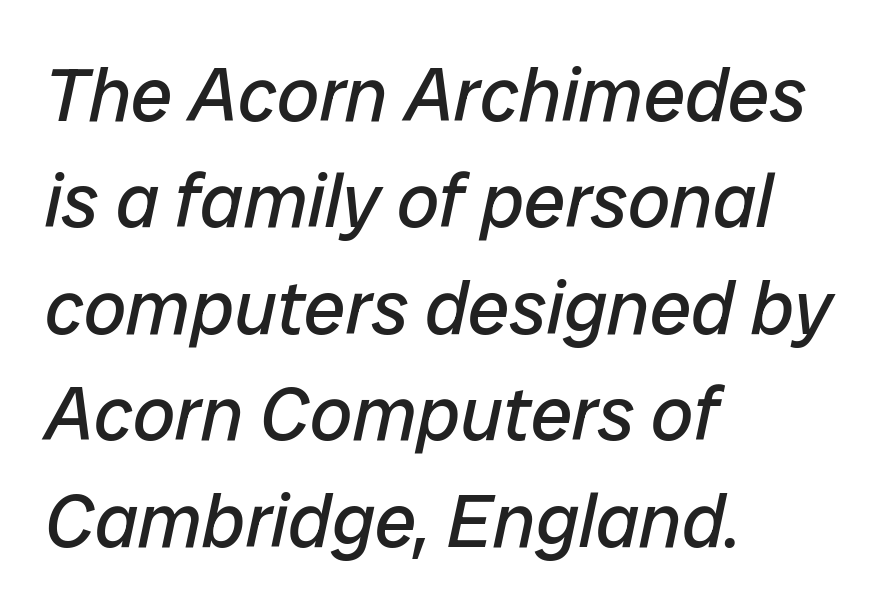
{"italic": "yes", "lean": "right", "slant_degrees": 12, "bold": "no", "weight": "regular", "width": "normal", "stroke_contrast": "low", "x_height": "medium", "monospaced": "no", "underline": "no", "align": "left", "line_spacing": "normal", "line_spacing_ratio": 1.42, "letter_spacing": "normal", "letter_spacing_em": 0.0, "glyph_px": 75}
